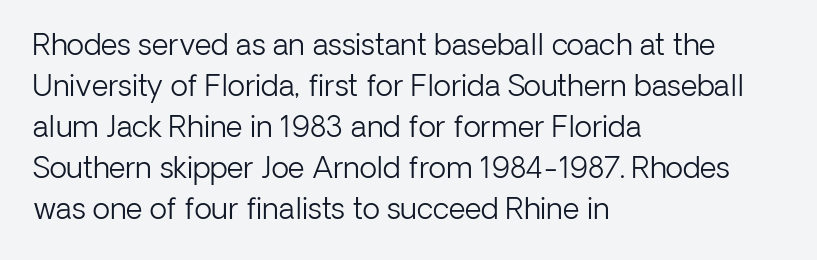
Stroke terminals: plain, sans-serif. The typesetter chose a ragged-right arrangement here. Compared with typical body copy, the letter spacing here is the same. On a weight scale, this lands at 450 or below.
